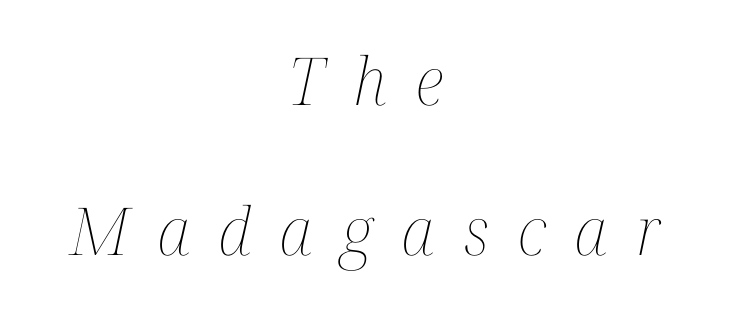
{"italic": "yes", "lean": "right", "slant_degrees": 12, "bold": "no", "weight": "thin", "width": "condensed", "stroke_contrast": "medium", "x_height": "medium", "monospaced": "no", "underline": "no", "align": "center", "line_spacing": "loose", "line_spacing_ratio": 2.28, "letter_spacing": "wide", "letter_spacing_em": 0.44, "glyph_px": 66}
